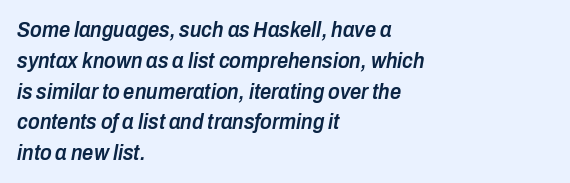
Q: Is the text bold? A: Semi-bold.
Q: Is the text italic (slanted)? A: Yes, it leans right by about 10 degrees.
Q: Is the text underlined? A: No.
Q: How is the paragraph aligned? A: Left-aligned.
Q: Is the spacing between letters normal or unusually wide? A: Normal.
Q: Is the spacing between lines tight, normal or loose? A: Normal.
